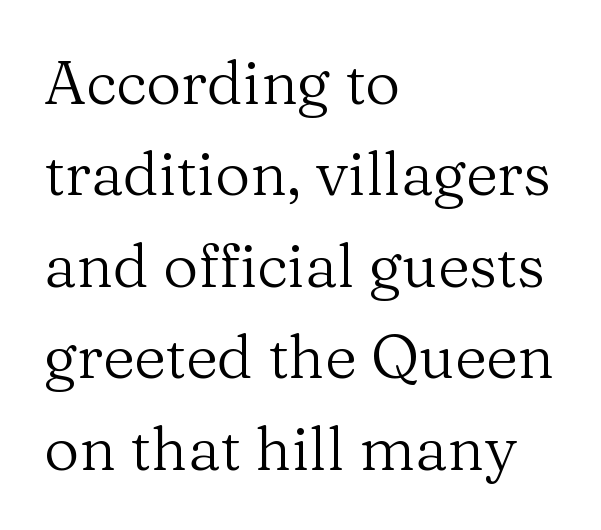
{"serif": "yes", "italic": "no", "bold": "no", "weight": "regular", "width": "normal", "stroke_contrast": "medium", "x_height": "medium", "monospaced": "no", "underline": "no", "align": "left", "line_spacing": "normal", "line_spacing_ratio": 1.5, "letter_spacing": "normal", "letter_spacing_em": 0.0, "glyph_px": 61}
